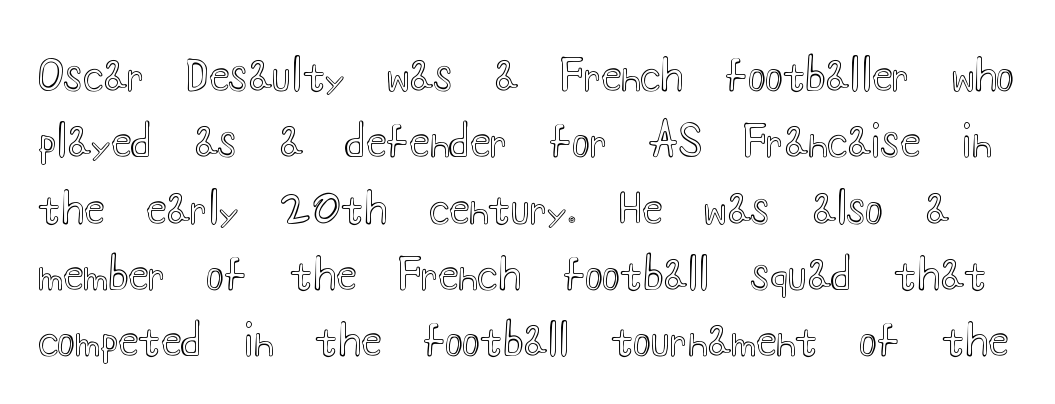
Q: Is the text italic (slanted)? A: No, it is upright.
Q: Is the text underlined? A: No.
Q: Is the spacing between letters normal or unusually wide? A: Normal.
Q: Is the spacing between lines tight, normal or loose? A: Normal.
Q: Width (condensed, normal, or wide)? A: Wide.
Q: x-height? A: Small.
Q: Monospaced? A: No.
